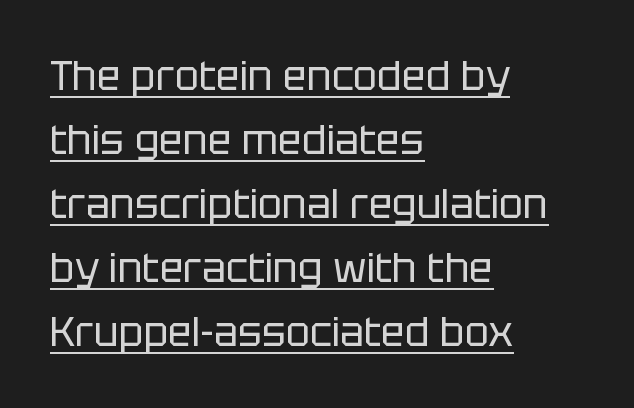
Students, note that the glyphs here touch the page at normal intervals. Posture: upright roman. Looks like regular typesetting: each glyph gets only the width it needs. These lines stack with their left ends in a neat column.
